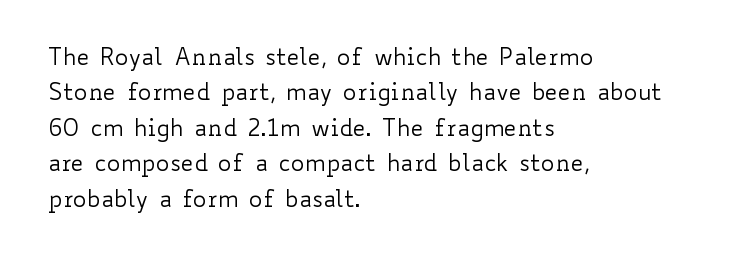
The face looks like a standard text weight, possibly lighter. Vertical strokes here are truly vertical. These lines keep a tight, regular rhythm from letter to letter. Leading matches the norm, producing a regular column. Left-aligned paragraph, ragged on the right. The space directly below the letters is spotless.
